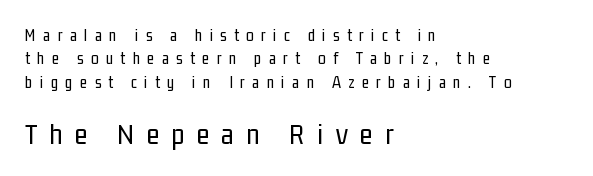
{"serif": "no", "italic": "no", "bold": "no", "weight": "regular", "width": "condensed", "stroke_contrast": "low", "x_height": "medium", "monospaced": "no", "underline": "no", "align": "left", "line_spacing": "normal", "line_spacing_ratio": 1.37, "letter_spacing": "wide", "letter_spacing_em": 0.43, "larger_block": "second", "size_ratio": 1.71, "glyph_px": 29}
